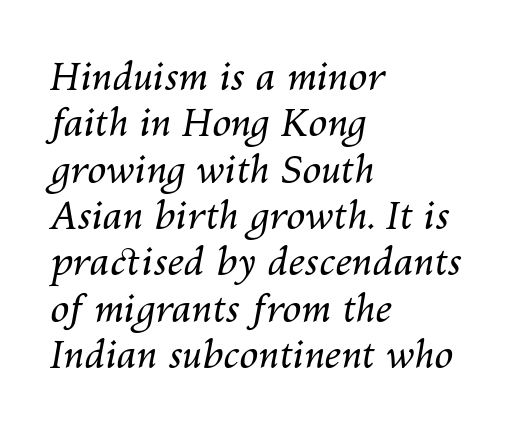
{"italic": "yes", "lean": "right", "slant_degrees": 10, "bold": "no", "weight": "regular", "width": "normal", "stroke_contrast": "medium", "x_height": "medium", "monospaced": "no", "underline": "no", "align": "left", "line_spacing_ratio": 1.22, "letter_spacing": "normal", "letter_spacing_em": 0.0, "glyph_px": 38}
